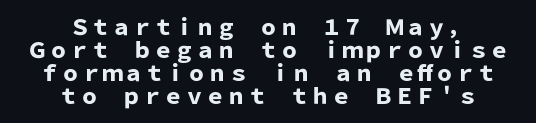
The image shows 21 px bold type, upright; set centered, tight line spacing (1.09x), normal letter spacing, not underlined.
